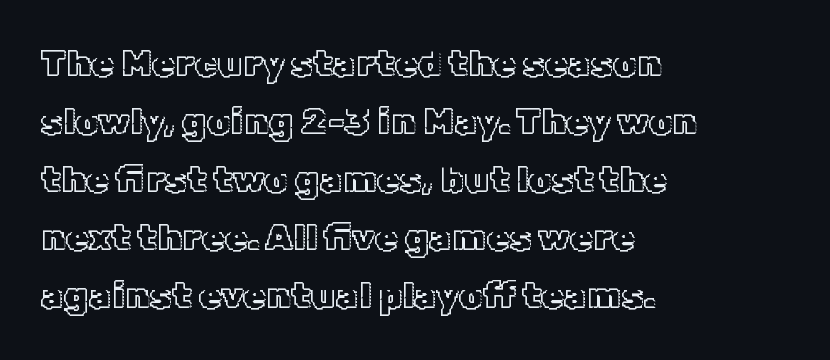
Note the varied advance widths — an 'i' is clearly narrower than an 'm'. This sample uses an upright cut, with every glyph sitting square on the baseline. Each row of text sits above clean, open space. One-word summary of the alignment: left.
